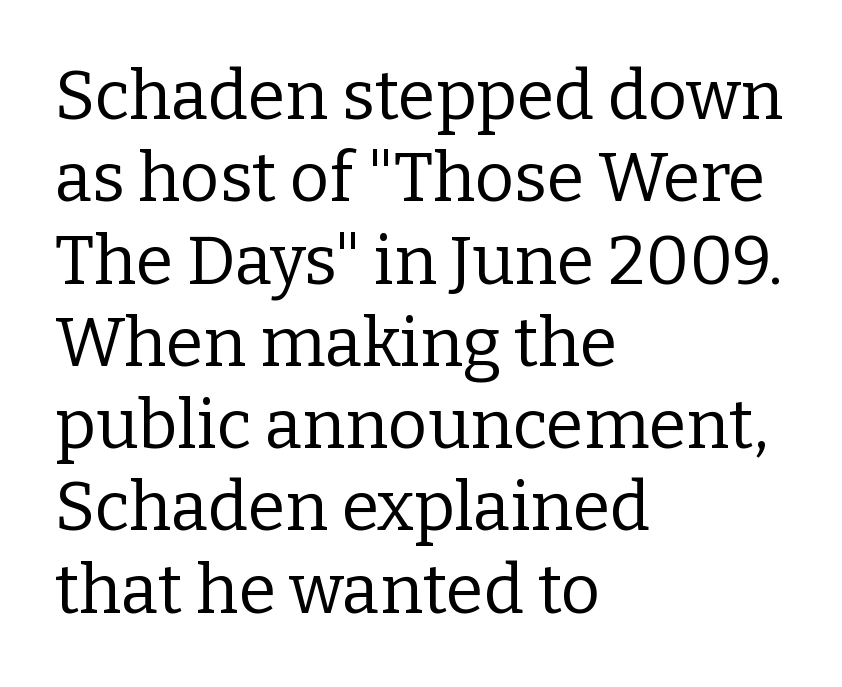
The typesetter chose a ragged-right arrangement here. Each stroke keeps to a modest, everyday thickness or less. A bare baseline throughout the passage. Posture: upright roman. Spacing between characters is what you'd get straight out of the box. Here the designer chose a conventional face with non-uniform glyph widths.
